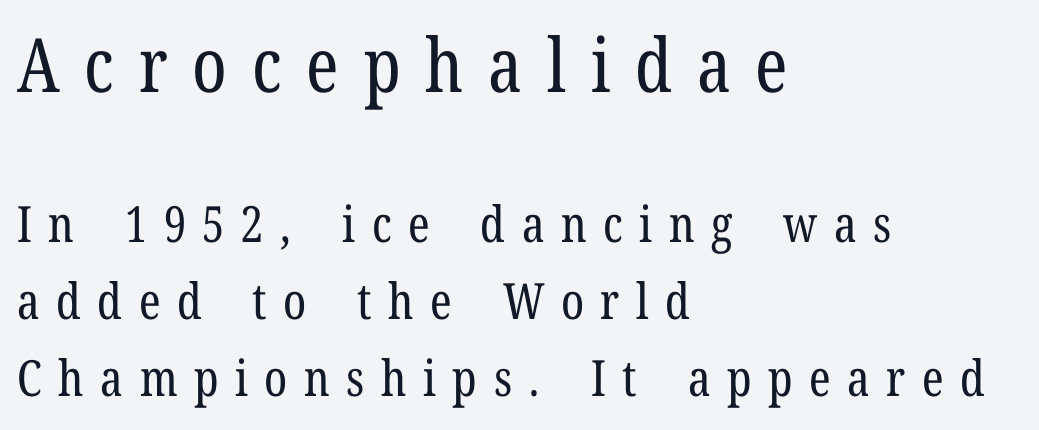
{"serif": "yes", "italic": "no", "bold": "no", "weight": "regular", "width": "condensed", "stroke_contrast": "low", "x_height": "medium", "monospaced": "no", "underline": "no", "align": "left", "line_spacing": "normal", "line_spacing_ratio": 1.54, "letter_spacing": "wide", "letter_spacing_em": 0.33, "larger_block": "first", "size_ratio": 1.5, "glyph_px": 75}
